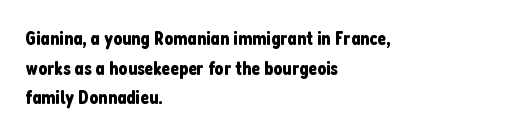
The image shows 20 px text type, upright; set left-aligned, normal line spacing (1.48x), normal letter spacing, not underlined.
